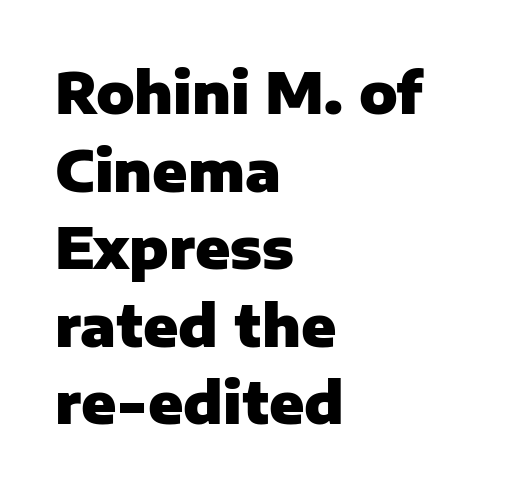
The image shows 57 px heavy sans-serif type, upright; set left-aligned, normal line spacing (1.36x), normal letter spacing, not underlined; low stroke contrast and a medium x-height.
